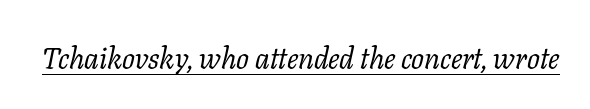
Q: Is the text bold? A: No.
Q: Is the text italic (slanted)? A: Yes, it leans right by about 11 degrees.
Q: Is the typeface a serif or a sans-serif typeface? A: Serif.
Q: Is the text underlined? A: Yes.
Q: Is the spacing between letters normal or unusually wide? A: Normal.
Q: Width (condensed, normal, or wide)? A: Normal.
Q: Stroke contrast? A: Low.
Q: x-height? A: Medium.
Q: Monospaced? A: No.
